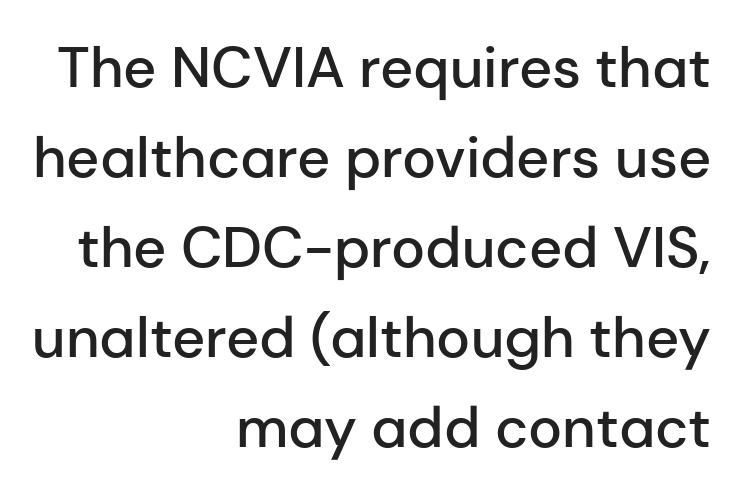
The image shows 57 px semibold sans-serif type, upright; set right-aligned, normal line spacing (1.58x), normal letter spacing, not underlined; low stroke contrast and a medium x-height.
